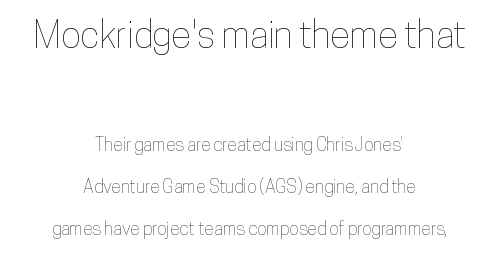
Q: Is the text italic (slanted)? A: No, it is upright.
Q: Is the text underlined? A: No.
Q: How is the paragraph aligned? A: Centered.
Q: Is the spacing between letters normal or unusually wide? A: Normal.
Q: Is the spacing between lines tight, normal or loose? A: Loose.
Q: Which block of text is set in a larger size, the first (top) or the second (bottom)? A: The first (top) one.
Q: Width (condensed, normal, or wide)? A: Condensed.
Q: Stroke contrast? A: Low.
Q: x-height? A: Medium.
Q: Monospaced? A: No.
